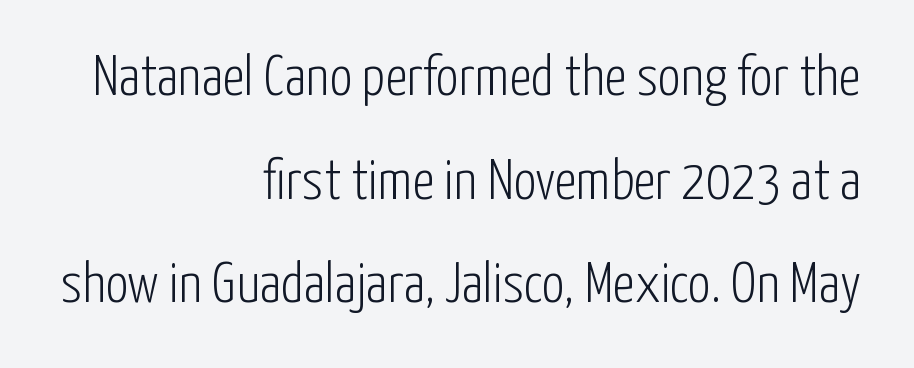
The image shows 57 px light, condensed sans-serif type, upright; set right-aligned, line spacing 1.82x, normal letter spacing, not underlined; low stroke contrast and a medium x-height.
